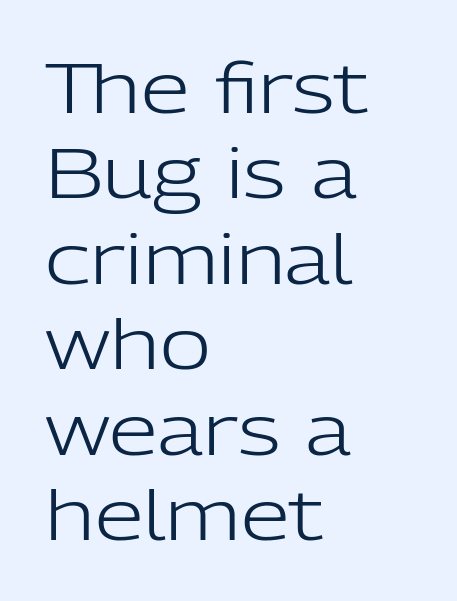
Every stem runs plumb, perpendicular to the baseline. Heaviness? Minimal to ordinary, like unemphasized prose. Note the varied advance widths — an 'i' is clearly narrower than an 'm'. No extra tracking has been applied to these lines. Alignment: flush left.
